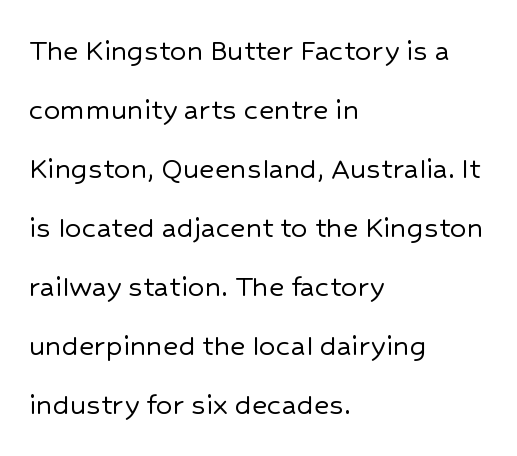
Descenders are the only things crossing below the line. Unlike italic type, these characters show no tilt at all. Nothing sits at the stroke ends, so this counts as sans-serif. In terms of letterspacing, this is plain default setting. A typesetter would call this proportional, since set widths differ per character.
